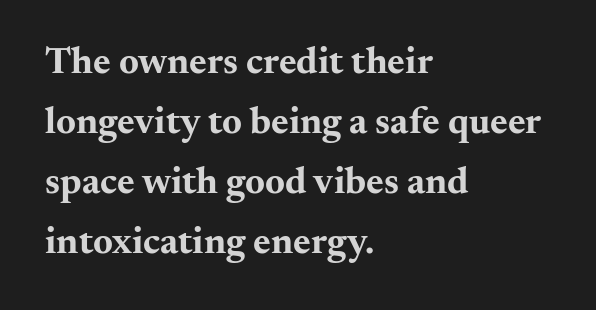
{"serif": "yes", "italic": "no", "bold": "yes", "weight": "bold", "width": "wide", "stroke_contrast": "medium", "x_height": "small", "monospaced": "no", "underline": "no", "align": "left", "line_spacing": "normal", "line_spacing_ratio": 1.58, "letter_spacing": "normal", "letter_spacing_em": 0.0, "glyph_px": 38}
